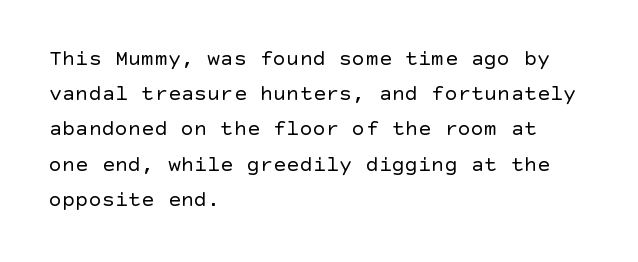
The image shows 22 px text type, upright; set left-aligned, normal line spacing (1.6x), normal letter spacing, not underlined.
